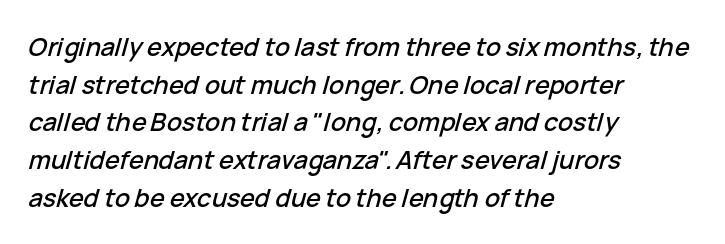
The image shows 25 px text type, italic (leaning right); set left-aligned, normal line spacing (1.51x), normal letter spacing, not underlined.
